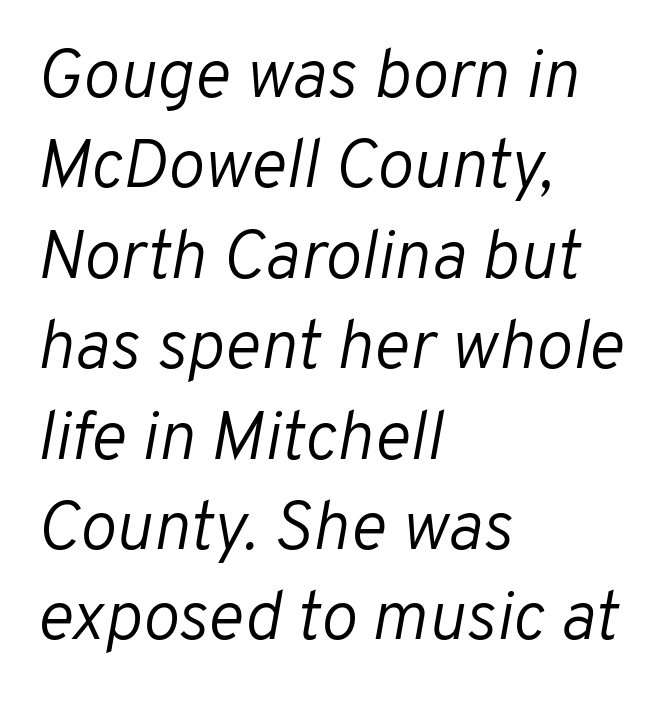
The gaps between neighbouring characters are ordinary and unremarkable. In terms of posture, this sample is oblique. Looks like regular typesetting: each glyph gets only the width it needs. No letter is thick-stroked: the sample isn't bold. Each new line begins a customary step beneath the previous one.
